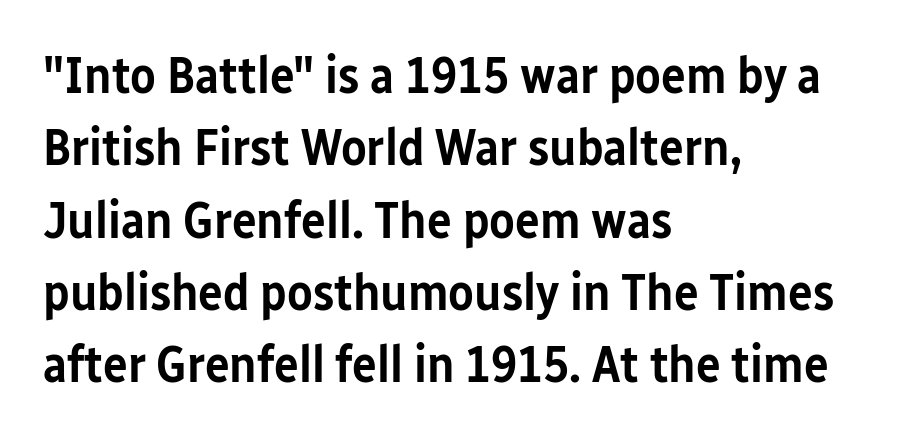
{"serif": "no", "italic": "no", "bold": "semi", "weight": "semibold", "width": "condensed", "stroke_contrast": "low", "x_height": "medium", "monospaced": "no", "underline": "no", "align": "left", "line_spacing": "normal", "line_spacing_ratio": 1.39, "letter_spacing": "normal", "letter_spacing_em": 0.0, "glyph_px": 52}
